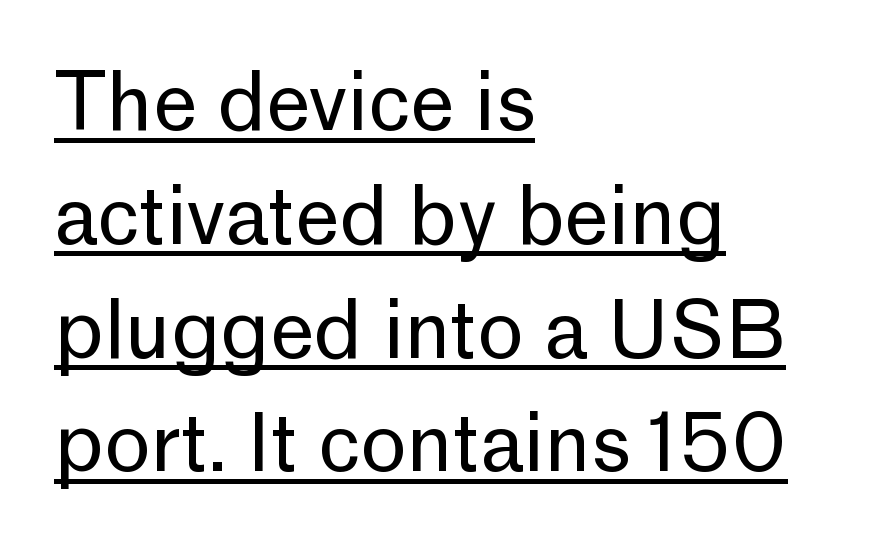
The image shows 79 px regular-weight sans-serif type, upright; set left-aligned, normal line spacing (1.44x), normal letter spacing, underlined; low stroke contrast and a medium x-height.
